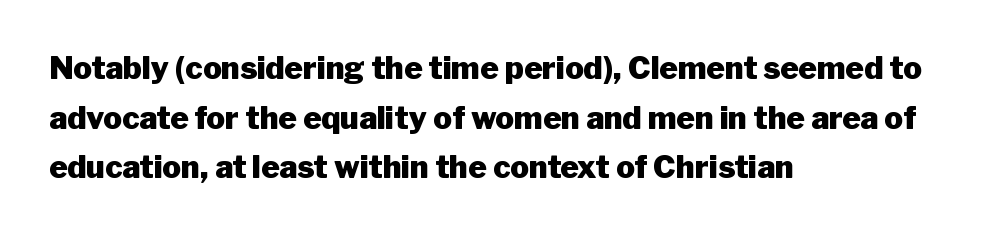
The image shows 31 px heavy sans-serif type, upright; set left-aligned, normal line spacing (1.6x), normal letter spacing, not underlined; low stroke contrast and a medium x-height.
